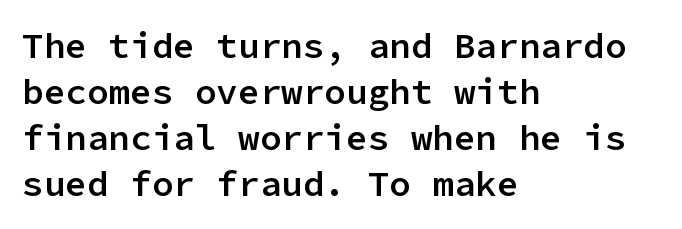
Is the block centered? No — it sits flush against the left margin. These lines sit exactly where default settings would place them. This rendering leaves character spacing at its baseline value. A typesetter would mark this as roman, not italic.
